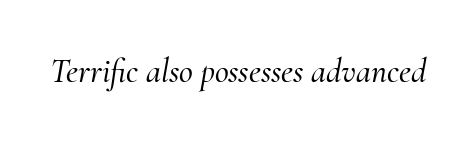
The image shows 34 px serif type, italic (leaning right); set normal letter spacing, not underlined; medium stroke contrast and a small x-height.
